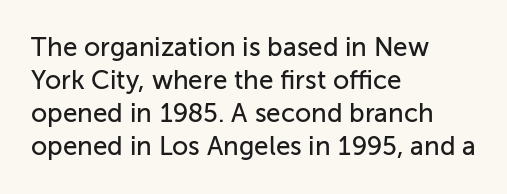
{"italic": "no", "underline": "no", "align": "left", "line_spacing": "normal", "line_spacing_ratio": 1.27, "letter_spacing": "normal", "letter_spacing_em": 0.0, "glyph_px": 26}
